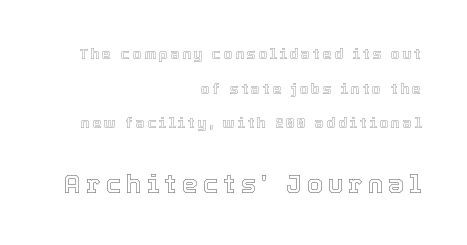
The image shows 25 px text type, upright; set right-aligned, loose line spacing (2.48x), unusually wide letter spacing (+0.22 em), not underlined; the second (bottom) block is 1.79x larger.
